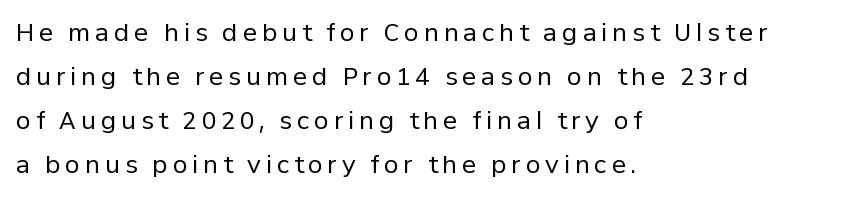
Spacing between characters has been opened up far beyond the box default. Ink coverage per letter is moderate at most. The specimen reads as upright at a glance. These lines stack with their left ends in a neat column. Letters rest on an invisible, unmarked baseline.
